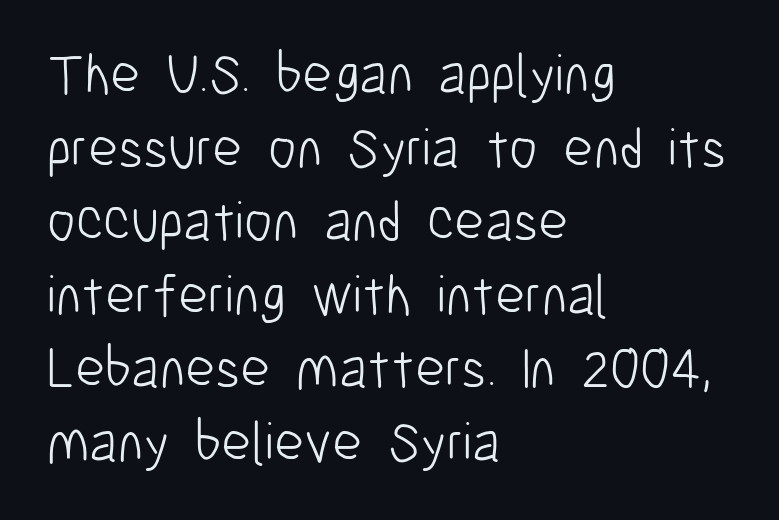
The image shows 57 px light, condensed sans-serif type, upright; set left-aligned, normal line spacing (1.29x), normal letter spacing, not underlined; low stroke contrast and a medium x-height.
